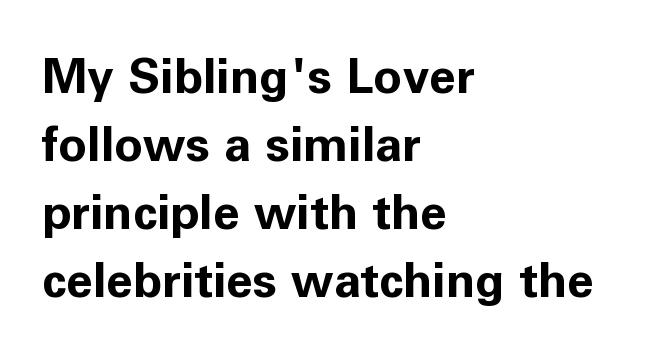
The image shows 48 px bold sans-serif type, upright; set left-aligned, normal line spacing (1.42x), normal letter spacing, not underlined; low stroke contrast and a medium x-height.
